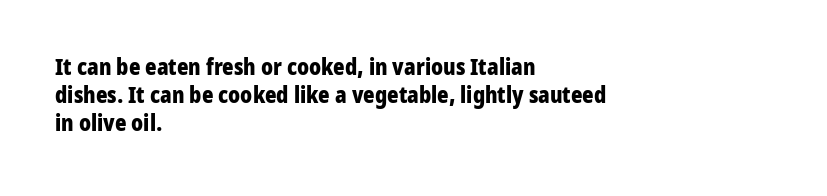
The image shows 22 px bold type, upright; set left-aligned, normal line spacing (1.28x), normal letter spacing, not underlined.
